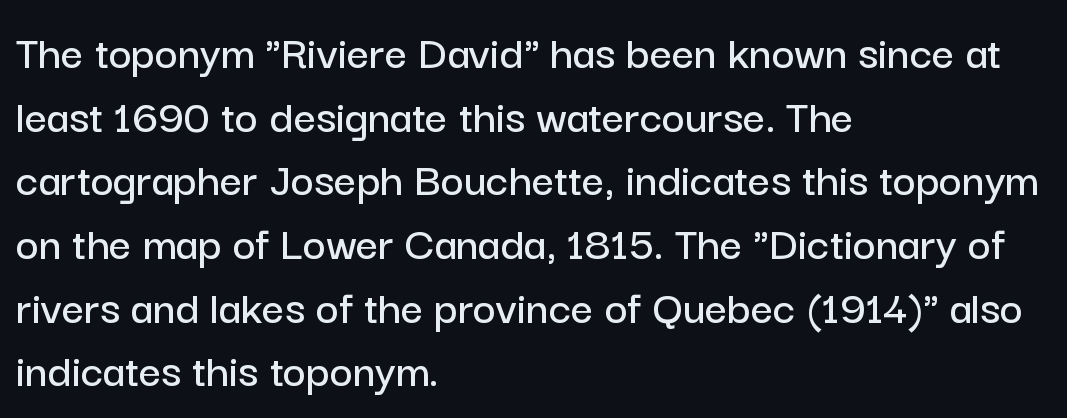
The image shows 49 px sans-serif type, upright; set left-aligned, normal line spacing (1.3x), normal letter spacing, not underlined; low stroke contrast and a medium x-height.
